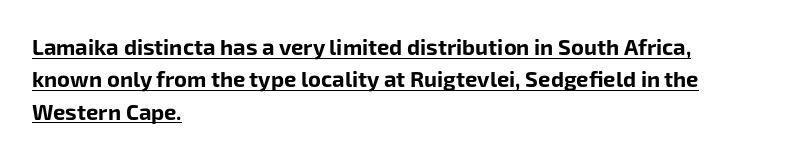
Q: Is the text bold? A: Yes.
Q: Is the text italic (slanted)? A: No, it is upright.
Q: Is the text underlined? A: Yes.
Q: How is the paragraph aligned? A: Left-aligned.
Q: Is the spacing between letters normal or unusually wide? A: Normal.
Q: Is the spacing between lines tight, normal or loose? A: Normal.
